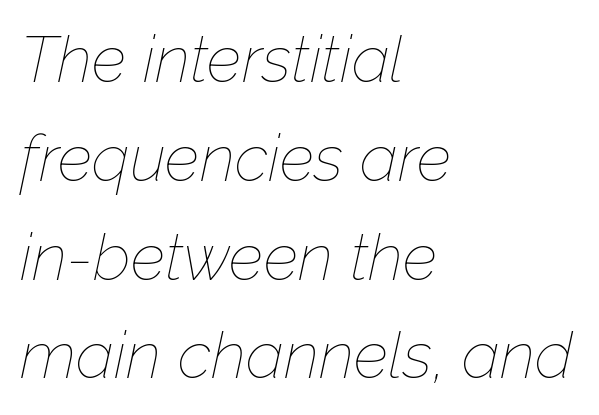
A bare baseline throughout the passage. No extra tracking has been applied to these lines. This block has exactly the height ordinary leading produces. Tall strokes in this sample are angled rather than plumb.
